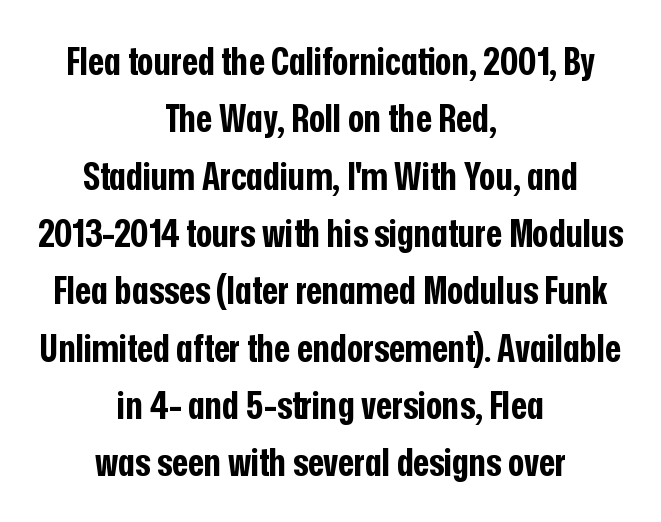
Alignment: centered. Beneath every word, the page is bare. If you measured baseline to baseline, you'd find a middling distance. Serif or sans? Sans — the stroke terminals are bare.
